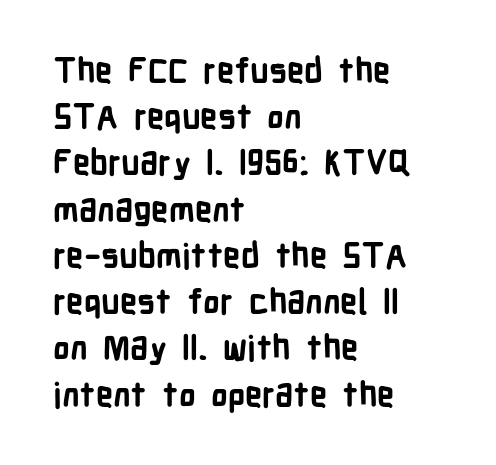
Q: Is the text bold? A: Yes.
Q: Is the text italic (slanted)? A: No, it is upright.
Q: Is the typeface a serif or a sans-serif typeface? A: Sans-serif.
Q: Is the text underlined? A: No.
Q: How is the paragraph aligned? A: Left-aligned.
Q: Is the spacing between letters normal or unusually wide? A: Normal.
Q: Is the spacing between lines tight, normal or loose? A: Normal.
Q: Width (condensed, normal, or wide)? A: Condensed.
Q: Stroke contrast? A: Low.
Q: x-height? A: Medium.
Q: Monospaced? A: No.
